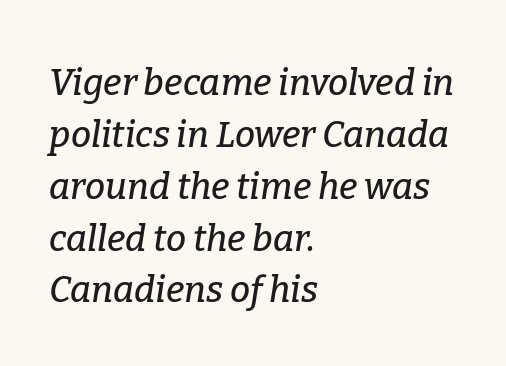
The image shows 36 px serif type, italic (leaning right); set left-aligned, normal line spacing (1.44x), normal letter spacing, not underlined; low stroke contrast and a medium x-height.
